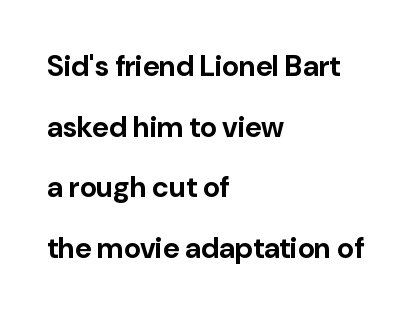
{"serif": "no", "italic": "no", "bold": "yes", "weight": "bold", "width": "normal", "stroke_contrast": "low", "x_height": "medium", "monospaced": "no", "underline": "no", "align": "left", "line_spacing": "loose", "line_spacing_ratio": 2.09, "letter_spacing": "normal", "letter_spacing_em": 0.0, "glyph_px": 29}
